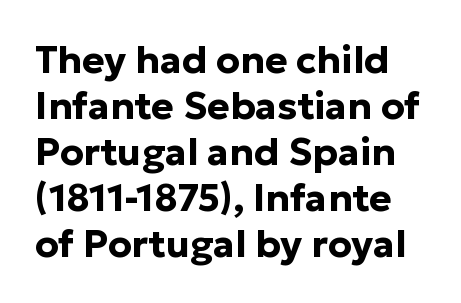
{"serif": "no", "italic": "no", "bold": "yes", "weight": "bold", "width": "normal", "stroke_contrast": "low", "x_height": "medium", "monospaced": "no", "underline": "no", "line_spacing_ratio": 1.21, "letter_spacing": "normal", "letter_spacing_em": 0.0, "glyph_px": 38}
